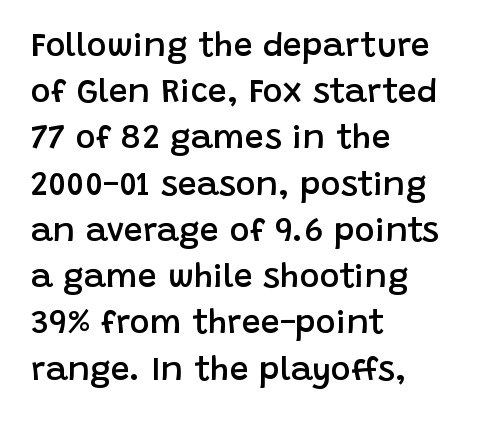
Q: Is the text bold? A: Semi-bold.
Q: Is the text italic (slanted)? A: No, it is upright.
Q: Is the typeface a serif or a sans-serif typeface? A: Sans-serif.
Q: Is the text underlined? A: No.
Q: How is the paragraph aligned? A: Left-aligned.
Q: Is the spacing between letters normal or unusually wide? A: Normal.
Q: Is the spacing between lines tight, normal or loose? A: Normal.
Q: Width (condensed, normal, or wide)? A: Normal.
Q: Stroke contrast? A: Low.
Q: x-height? A: Large.
Q: Monospaced? A: No.
